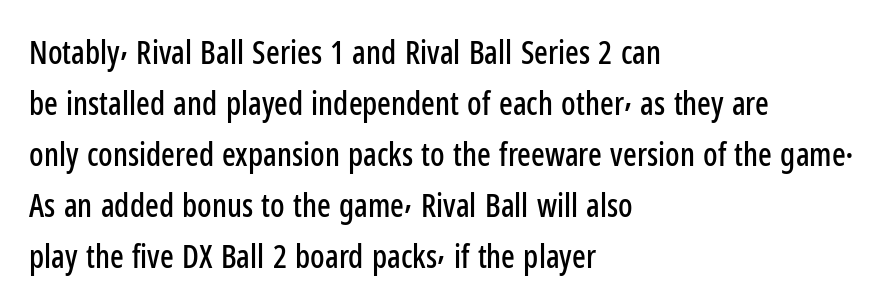
The image shows 32 px condensed sans-serif type, upright; set left-aligned, normal line spacing (1.59x), normal letter spacing, not underlined; low stroke contrast and a medium x-height.
